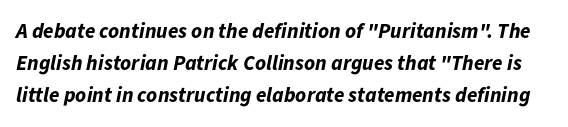
The image shows 21 px bold type, italic (leaning right); set normal line spacing (1.52x), normal letter spacing, not underlined.
